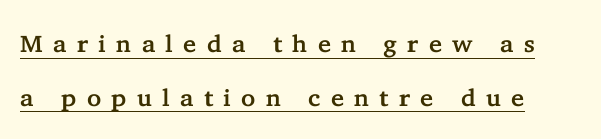
{"italic": "no", "underline": "yes", "align": "left", "line_spacing": "loose", "line_spacing_ratio": 2.24, "letter_spacing": "wide", "letter_spacing_em": 0.43, "glyph_px": 24}
